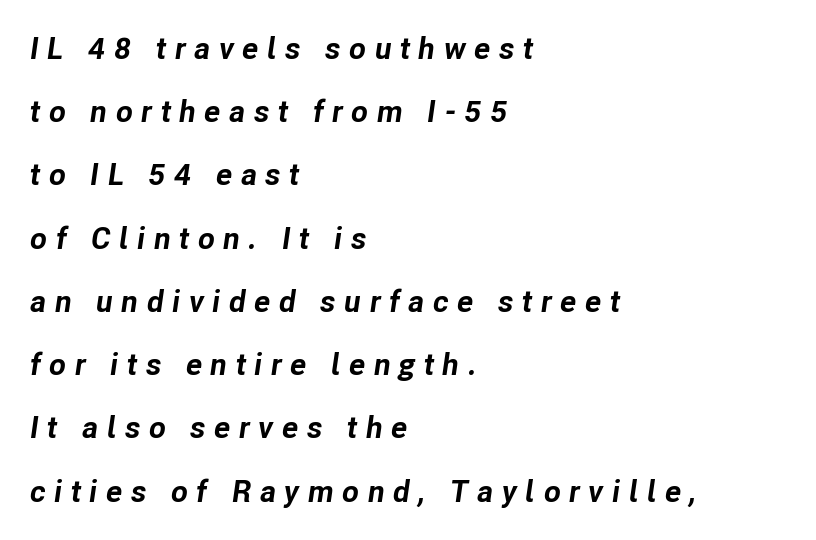
{"italic": "yes", "lean": "right", "slant_degrees": 8, "bold": "yes", "weight": "bold", "width": "normal", "stroke_contrast": "low", "x_height": "medium", "monospaced": "no", "underline": "no", "align": "left", "line_spacing": "loose", "line_spacing_ratio": 2.04, "letter_spacing": "wide", "letter_spacing_em": 0.27, "glyph_px": 31}
